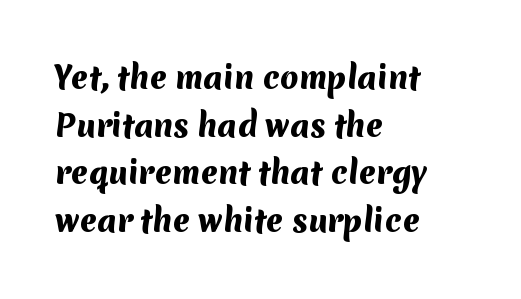
Visually the block forms a straight wall on the left and a jagged coastline on the right. Decoration check: the copy has no underline. The typesetting leans heavy: a genuine bold. Regarding leading, the lines here are spaced in the standard way. Varying glyph widths throughout — classic text-font behaviour. Observe the ordinary spacing: letters are neighbours, not strangers.
